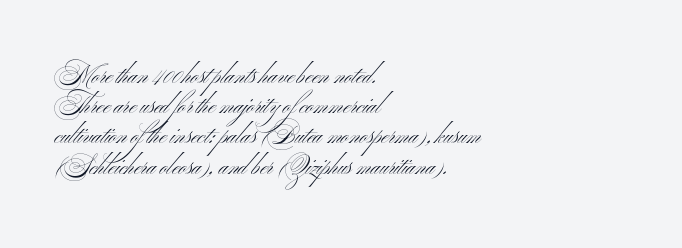
{"bold": "no", "underline": "no", "align": "left", "line_spacing": "normal", "line_spacing_ratio": 1.26, "letter_spacing": "normal", "letter_spacing_em": 0.0, "glyph_px": 24}
